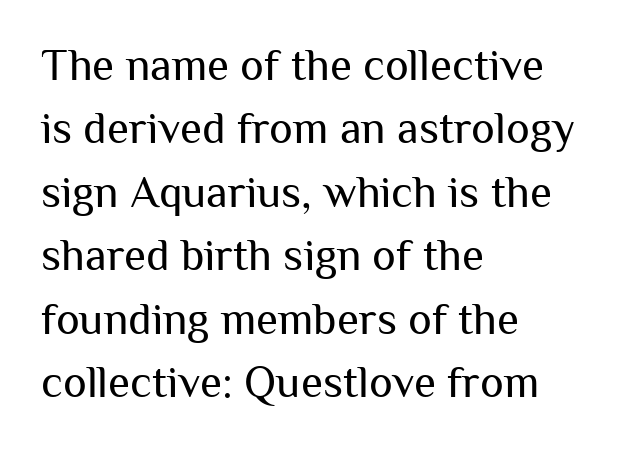
The image shows 45 px regular-weight sans-serif type, upright; set left-aligned, normal line spacing (1.41x), normal letter spacing, not underlined; medium stroke contrast and a medium x-height.
